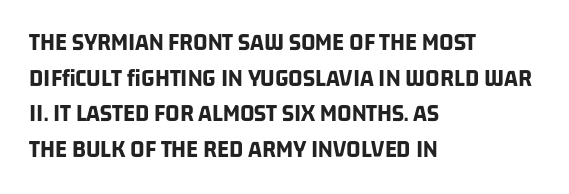
Does extra space separate the letters? No, they use regular spacing. Does the leading feel generous? No, just average. If you drew a ruler down the left edge, every line would touch it. The zone under the glyphs is completely vacant. Does the weight exceed regular? Yes, all the way to bold.
